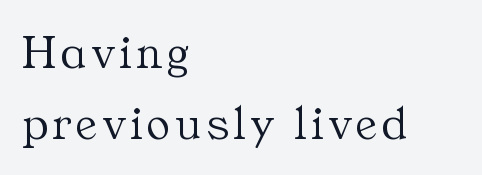
Is there any slant? The stems are plumb. Every row of glyphs begins at an identical x-position on the left. The vertical gap from one line to the next is medium. Proportional: the letters do not fall into vertical columns. The letters carry serifs — small finishing strokes at the ends of their stems.
